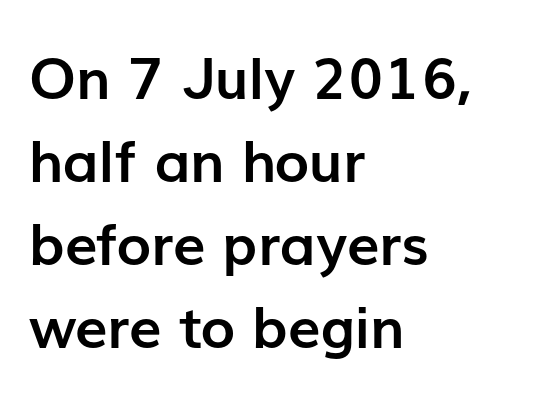
I'd call this a sans setting — the letters go barefoot. The tracking reads as untouched default to a designer's eye. Does the leading feel generous? No, just average. You can tell it's not italic because the verticals are truly vertical. The passage shown is typed in a proportional face where columns would drift.
